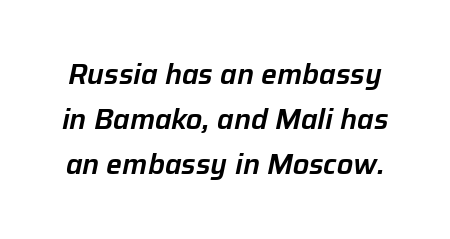
The image shows 28 px text type, italic (leaning right); set normal line spacing (1.6x), normal letter spacing, not underlined; low stroke contrast and a medium x-height.
